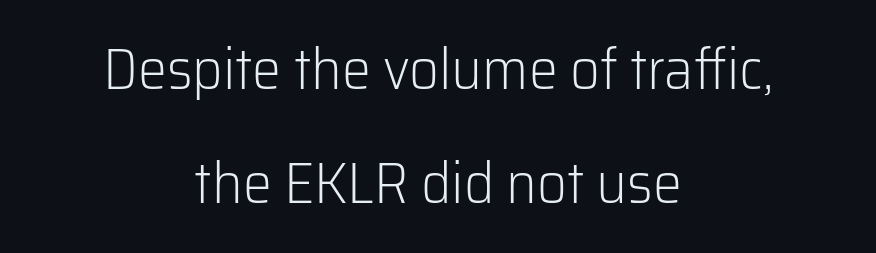
No italicization has been applied; the sample stays upright. Honestly, the rows look like they've been pulled way apart. Clear beneath every line of the passage. Characters follow at the spacing the type designer built in. Varying glyph widths throughout — classic text-font behaviour.
